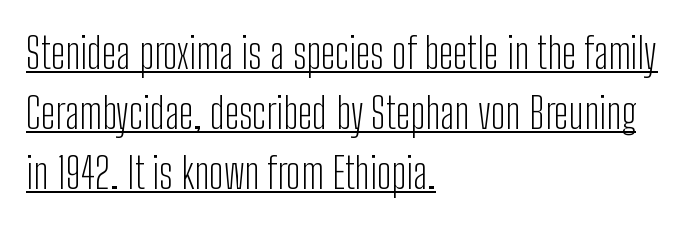
Q: Is the text bold? A: No.
Q: Is the text italic (slanted)? A: No, it is upright.
Q: Is the typeface a serif or a sans-serif typeface? A: Sans-serif.
Q: Is the text underlined? A: Yes.
Q: How is the paragraph aligned? A: Left-aligned.
Q: Is the spacing between letters normal or unusually wide? A: Normal.
Q: Is the spacing between lines tight, normal or loose? A: Normal.
Q: Width (condensed, normal, or wide)? A: Condensed.
Q: Stroke contrast? A: Low.
Q: x-height? A: Medium.
Q: Monospaced? A: No.
